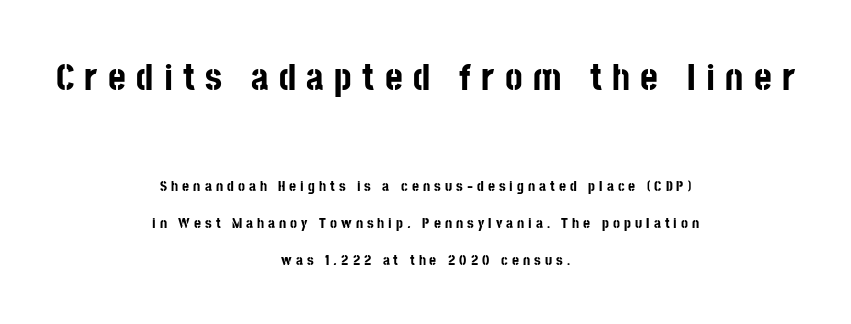
Anything drawn beneath the words? Only blank space. The emphasis by scale lands on block number one, above. A sans-serif font was chosen for this passage. The rendering uses natural spacing where letterforms have individual widths. Quick note: interline space is abundant. No italicization has been applied; the sample stays upright.
